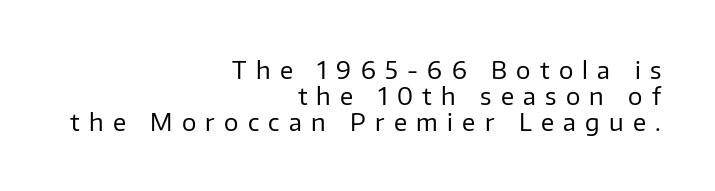
Check the space under the baseline: it is left empty. Ascenders rise straight up at ninety degrees. Layout note: lines flush right. Bold? No — there's no thickening of the strokes. Glyph-to-glyph distance is far greater than everyday printed text. The leading is snug, giving the passage a crowded texture.
